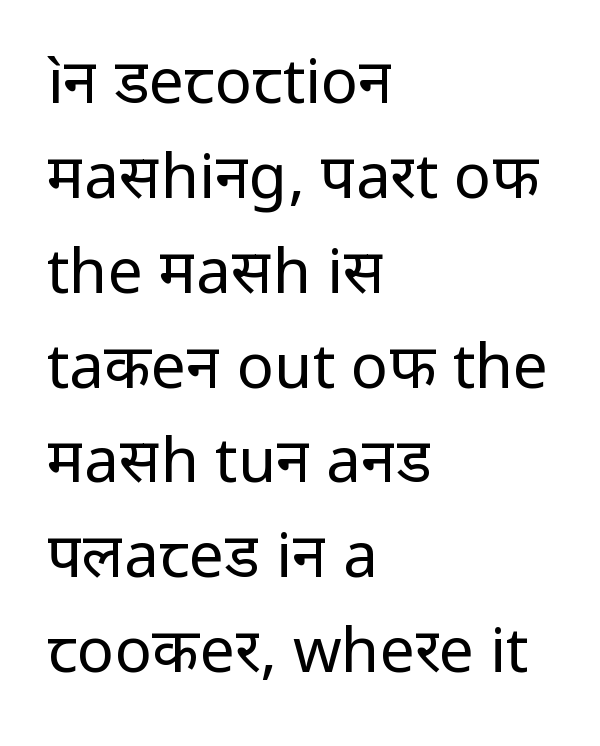
The image shows 62 px regular-weight sans-serif type, upright; set left-aligned, normal line spacing (1.53x), normal letter spacing, not underlined; low stroke contrast and a medium x-height.
